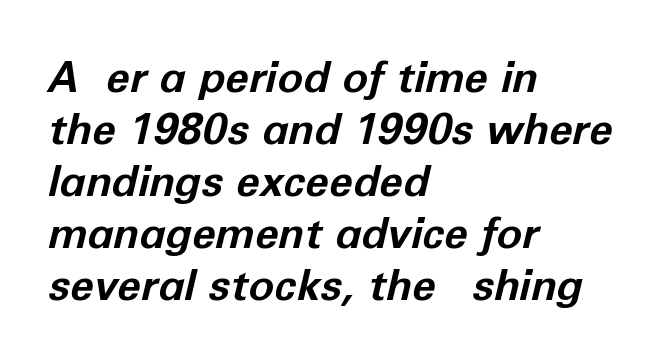
The image shows 43 px bold type, italic (leaning right); set left-aligned, line spacing 1.21x, normal letter spacing, not underlined; low stroke contrast and a medium x-height.
